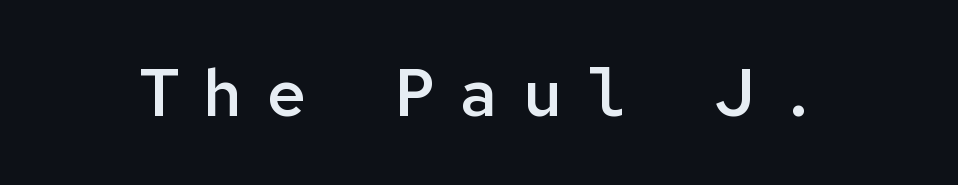
What stands out about the letter spacing? Its width — letters are far apart. This sample has the even, mechanical cadence of fixed-width lettering. Each row of text sits above clean, open space. Italic: no, the glyphs are upright roman. In terms of weight, the rendering is demibold, just under bold. Unlike a traditional serif, this face leaves its strokes unadorned.
